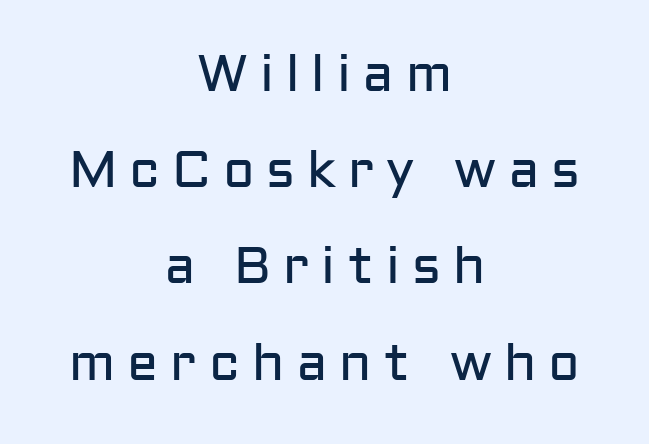
Q: Is the text bold? A: No.
Q: Is the text italic (slanted)? A: No, it is upright.
Q: Is the typeface a serif or a sans-serif typeface? A: Sans-serif.
Q: Is the text underlined? A: No.
Q: How is the paragraph aligned? A: Centered.
Q: Is the spacing between letters normal or unusually wide? A: Unusually wide.
Q: Width (condensed, normal, or wide)? A: Normal.
Q: Stroke contrast? A: Low.
Q: x-height? A: Medium.
Q: Monospaced? A: No.
